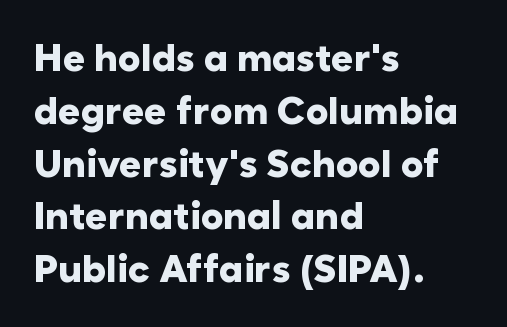
The image shows 38 px heavy sans-serif type, upright; set left-aligned, normal line spacing (1.39x), normal letter spacing, not underlined; low stroke contrast and a medium x-height.
